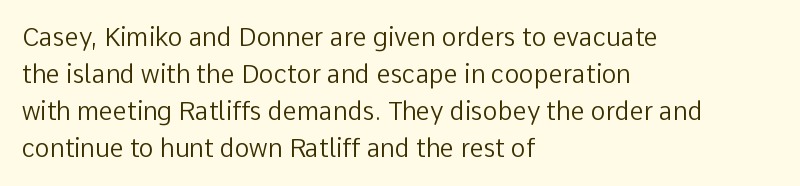
Q: Is the text bold? A: No.
Q: Is the text italic (slanted)? A: No, it is upright.
Q: Is the text underlined? A: No.
Q: How is the paragraph aligned? A: Left-aligned.
Q: Is the spacing between letters normal or unusually wide? A: Normal.
Q: Is the spacing between lines tight, normal or loose? A: Normal.
